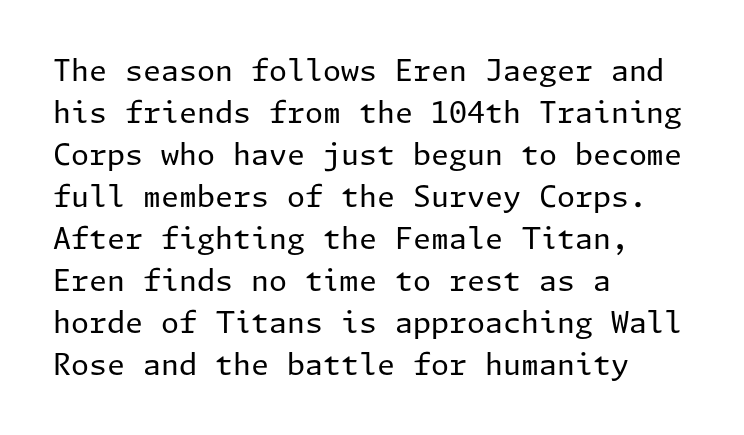
The image shows 29 px regular-weight sans-serif type, upright; set left-aligned, normal line spacing (1.45x), normal letter spacing, not underlined; low stroke contrast and a medium x-height.
